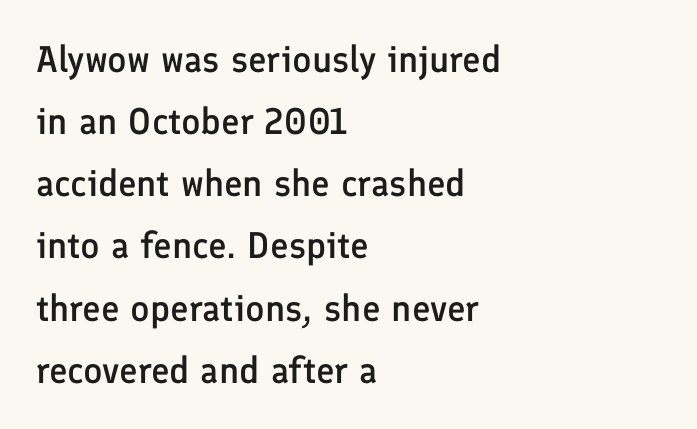
Every character sits straight up, as roman type does. No extra tracking has been applied to these lines. The vertical gap from one line to the next is medium. Its strokes are somewhat broadened, the hallmark of semibold type. Letters rest on an invisible, unmarked baseline. You could not count columns in this text — the font is proportionally spaced.
